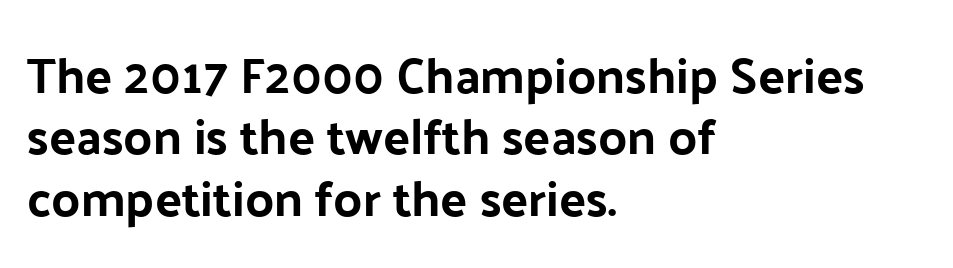
The image shows 50 px sans-serif type, upright; set left-aligned, line spacing 1.23x, normal letter spacing, not underlined; low stroke contrast and a medium x-height.
